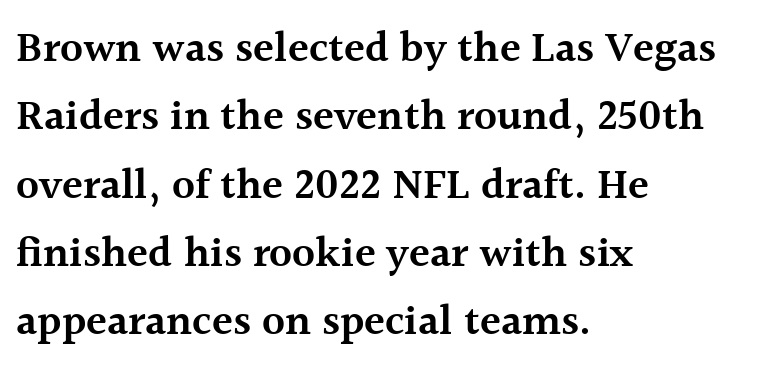
Q: Is the text bold? A: Semi-bold.
Q: Is the text italic (slanted)? A: No, it is upright.
Q: Is the typeface a serif or a sans-serif typeface? A: Serif.
Q: Is the text underlined? A: No.
Q: How is the paragraph aligned? A: Left-aligned.
Q: Is the spacing between letters normal or unusually wide? A: Normal.
Q: Is the spacing between lines tight, normal or loose? A: Normal.
Q: Width (condensed, normal, or wide)? A: Normal.
Q: x-height? A: Medium.
Q: Monospaced? A: No.
